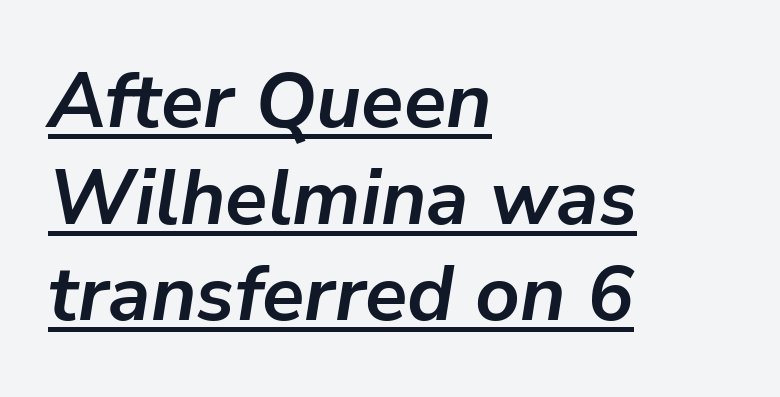
Q: Is the text bold? A: Yes.
Q: Is the text italic (slanted)? A: Yes, it leans right by about 9 degrees.
Q: Is the text underlined? A: Yes.
Q: How is the paragraph aligned? A: Left-aligned.
Q: Is the spacing between letters normal or unusually wide? A: Normal.
Q: Width (condensed, normal, or wide)? A: Normal.
Q: Stroke contrast? A: Low.
Q: x-height? A: Medium.
Q: Monospaced? A: No.
